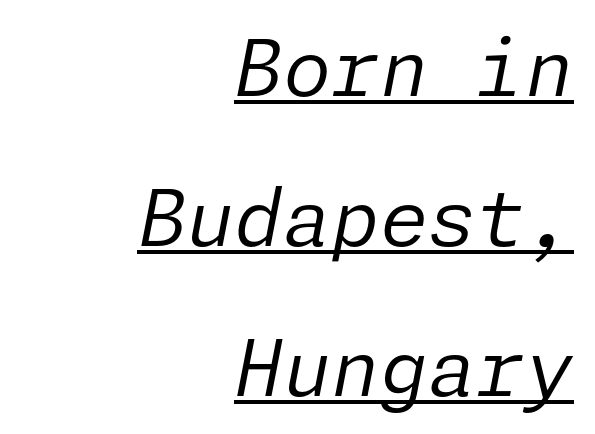
Q: Is the text bold? A: No.
Q: Is the text italic (slanted)? A: Yes, it leans right by about 11 degrees.
Q: Is the text underlined? A: Yes.
Q: How is the paragraph aligned? A: Right-aligned.
Q: Is the spacing between letters normal or unusually wide? A: Normal.
Q: Is the spacing between lines tight, normal or loose? A: Loose.
Q: Width (condensed, normal, or wide)? A: Normal.
Q: Stroke contrast? A: Low.
Q: x-height? A: Medium.
